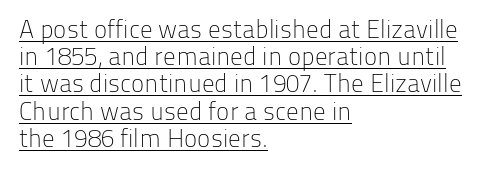
Is there any slant? The stems are plumb. Heft: none added — not bold. The setting favours the left margin, as ordinary paragraphs usually do. The sample's only ornament is a line tracing under the words.
